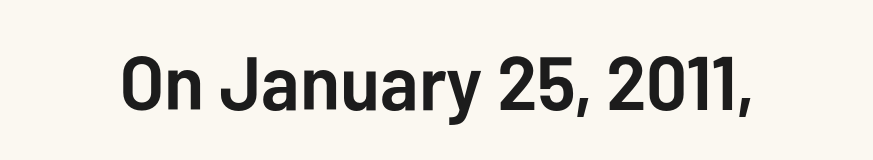
Q: Is the text bold? A: Yes.
Q: Is the text italic (slanted)? A: No, it is upright.
Q: Is the typeface a serif or a sans-serif typeface? A: Sans-serif.
Q: Is the text underlined? A: No.
Q: Is the spacing between letters normal or unusually wide? A: Normal.
Q: Width (condensed, normal, or wide)? A: Normal.
Q: Stroke contrast? A: Low.
Q: x-height? A: Medium.
Q: Monospaced? A: No.
